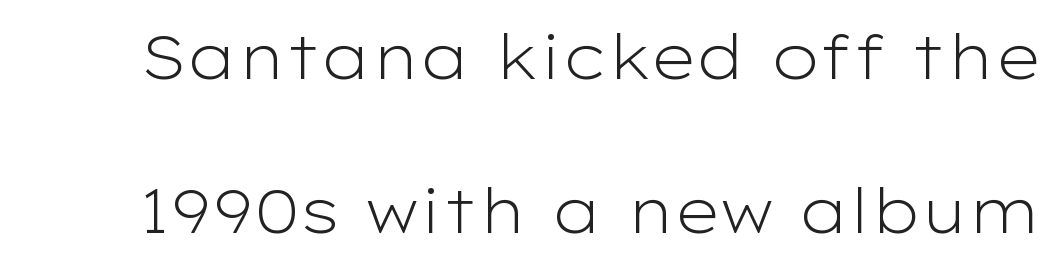
Grotesque or geometric, the face here clearly has no serifs. Is the type heavy? It reads as light-to-regular instead. Vertical spacing — loose. Each letter keeps its own natural width here, so spacing adapts to shape. Characters follow at the spacing the type designer built in.
